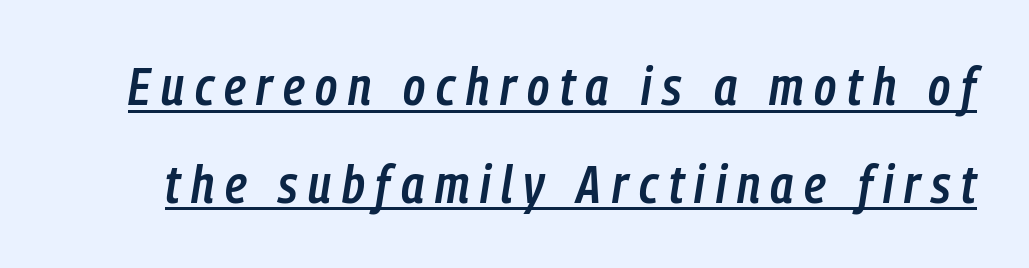
The image shows 53 px semibold, condensed type, italic (leaning right); set line spacing 1.84x, unusually wide letter spacing (+0.2 em), underlined; low stroke contrast and a medium x-height.
